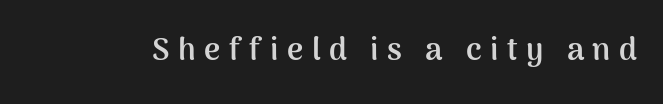
The passage shown is typed in a proportional face where columns would drift. A clean baseline with only descenders dipping below it. The font is running at its bold setting. You can tell it's not italic because the verticals are truly vertical. Letter spacing: wide.
